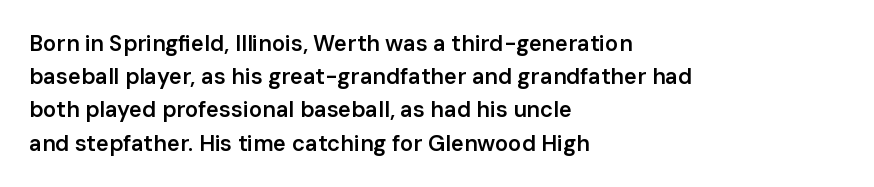
{"italic": "no", "bold": "semi", "underline": "no", "align": "left", "line_spacing": "normal", "line_spacing_ratio": 1.51, "letter_spacing": "normal", "letter_spacing_em": 0.0, "glyph_px": 22}
